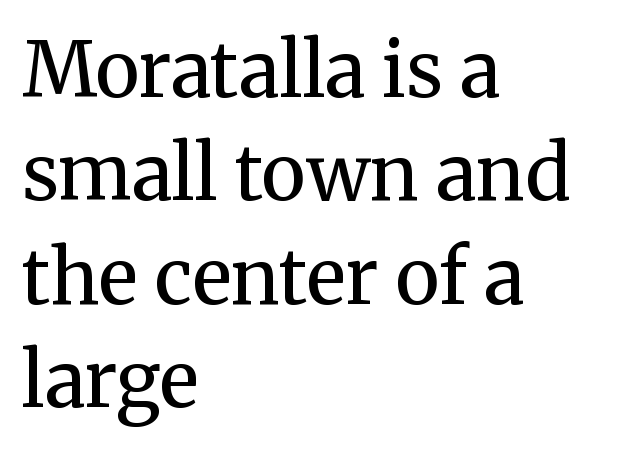
The image shows 76 px regular-weight serif type, upright; set left-aligned, normal line spacing (1.36x), normal letter spacing, not underlined; medium stroke contrast and a medium x-height.
